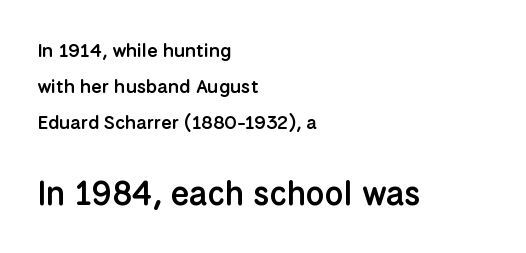
Q: Is the text bold? A: Semi-bold.
Q: Is the text italic (slanted)? A: No, it is upright.
Q: Is the typeface a serif or a sans-serif typeface? A: Sans-serif.
Q: Is the text underlined? A: No.
Q: How is the paragraph aligned? A: Left-aligned.
Q: Is the spacing between letters normal or unusually wide? A: Normal.
Q: Which block of text is set in a larger size, the first (top) or the second (bottom)? A: The second (bottom) one.
Q: Width (condensed, normal, or wide)? A: Normal.
Q: Stroke contrast? A: Low.
Q: x-height? A: Medium.
Q: Monospaced? A: No.
